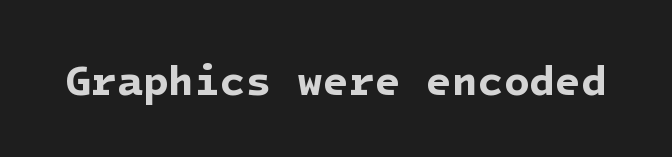
Q: Is the text bold? A: Yes.
Q: Is the typeface a serif or a sans-serif typeface? A: Sans-serif.
Q: Is the text underlined? A: No.
Q: Is the spacing between letters normal or unusually wide? A: Normal.
Q: Width (condensed, normal, or wide)? A: Normal.
Q: Stroke contrast? A: Low.
Q: x-height? A: Medium.
